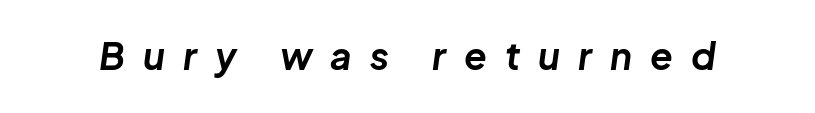
Q: Is the text bold? A: Yes.
Q: Is the text italic (slanted)? A: Yes, it leans right by about 8 degrees.
Q: Is the text underlined? A: No.
Q: Is the spacing between letters normal or unusually wide? A: Unusually wide.
Q: Width (condensed, normal, or wide)? A: Normal.
Q: Stroke contrast? A: Low.
Q: x-height? A: Medium.
Q: Monospaced? A: No.
